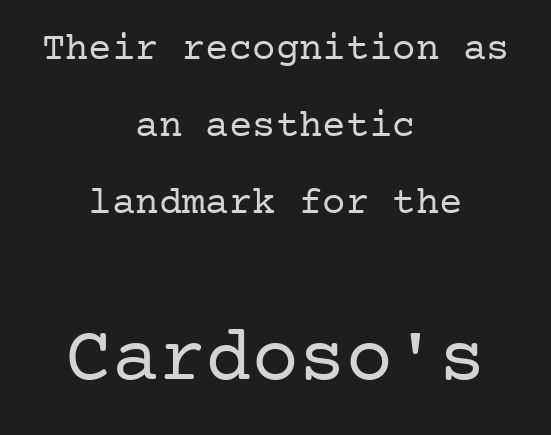
Q: Is the text bold? A: No.
Q: Is the text italic (slanted)? A: No, it is upright.
Q: Is the typeface a serif or a sans-serif typeface? A: Serif.
Q: Is the text underlined? A: No.
Q: How is the paragraph aligned? A: Centered.
Q: Is the spacing between letters normal or unusually wide? A: Normal.
Q: Is the spacing between lines tight, normal or loose? A: Loose.
Q: Which block of text is set in a larger size, the first (top) or the second (bottom)? A: The second (bottom) one.
Q: Width (condensed, normal, or wide)? A: Normal.
Q: Stroke contrast? A: Low.
Q: x-height? A: Medium.
